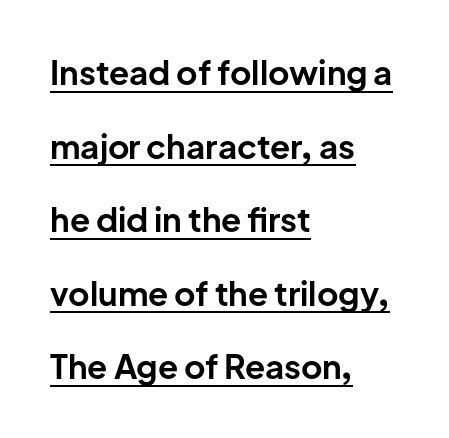
The image shows 33 px bold sans-serif type, upright; set left-aligned, loose line spacing (2.23x), normal letter spacing, underlined; low stroke contrast and a medium x-height.
